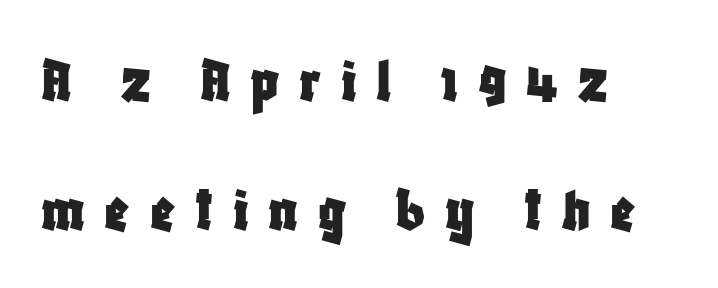
Q: Is the text italic (slanted)? A: No, it is upright.
Q: Is the typeface a serif or a sans-serif typeface? A: Sans-serif.
Q: Is the text underlined? A: No.
Q: How is the paragraph aligned? A: Left-aligned.
Q: Is the spacing between letters normal or unusually wide? A: Unusually wide.
Q: Is the spacing between lines tight, normal or loose? A: Loose.
Q: Width (condensed, normal, or wide)? A: Condensed.
Q: Stroke contrast? A: Low.
Q: x-height? A: Large.
Q: Monospaced? A: No.
